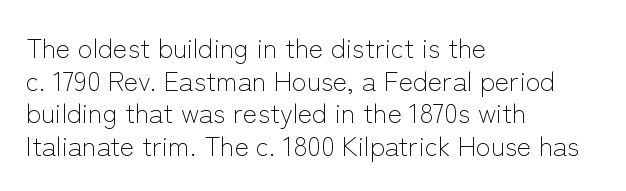
{"italic": "no", "bold": "no", "underline": "no", "align": "left", "line_spacing_ratio": 1.21, "letter_spacing": "normal", "letter_spacing_em": 0.0, "glyph_px": 27}
